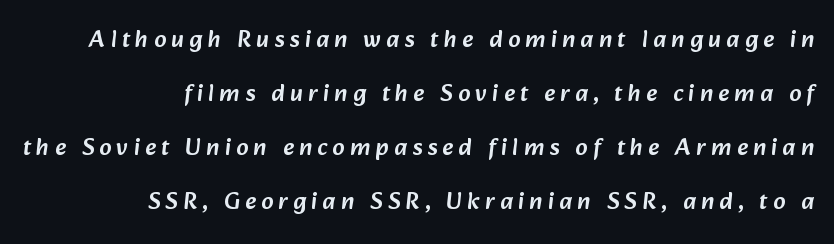
The image shows 24 px text type; set right-aligned, loose line spacing (2.25x), unusually wide letter spacing (+0.22 em), not underlined.
